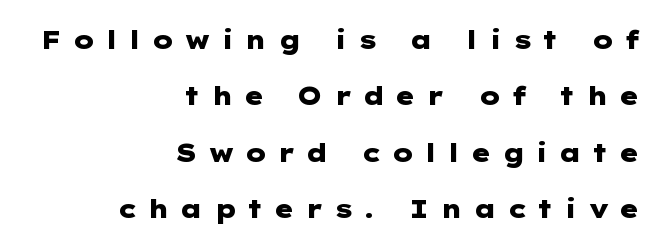
The image shows 25 px bold type, upright; set right-aligned, loose line spacing (2.26x), unusually wide letter spacing (+0.4 em), not underlined.
